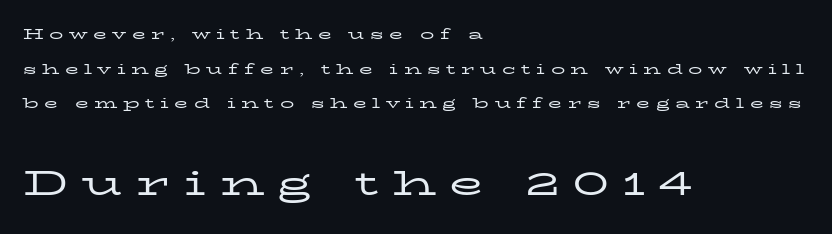
{"serif": "yes", "italic": "no", "bold": "no", "weight": "regular", "width": "wide", "stroke_contrast": "low", "x_height": "medium", "monospaced": "no", "underline": "no", "align": "left", "line_spacing": "loose", "line_spacing_ratio": 2.48, "letter_spacing": "wide", "letter_spacing_em": 0.39, "larger_block": "second", "size_ratio": 2.5, "glyph_px": 35}
